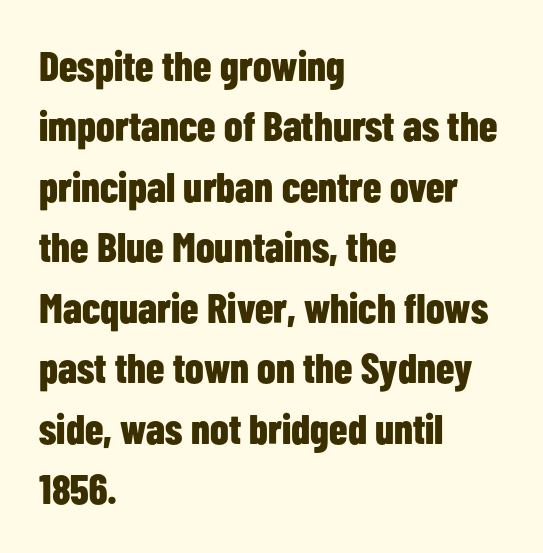
Interline gaps are of average width in this sample. The font is running at its bold setting. This is roman type, the default non-slanted kind. Compared with typical body copy, the letter spacing here is the same. The letters advance in unequal steps, a hallmark of proportional type. The type family on display is of the sans-serif kind.
